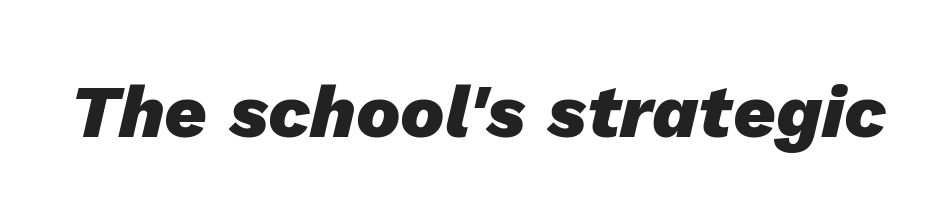
The image shows 74 px heavy type, italic (leaning right); set normal letter spacing, not underlined; low stroke contrast and a medium x-height.
